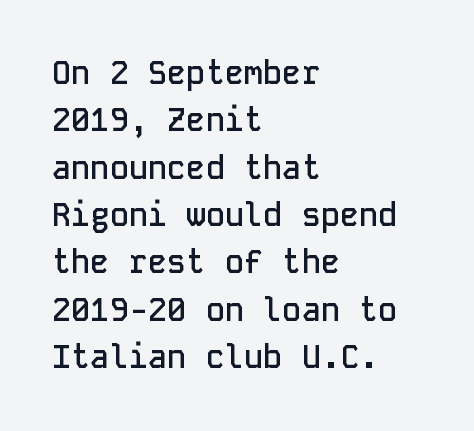
The image shows 32 px semibold sans-serif type, upright, monospaced; set left-aligned, normal line spacing (1.48x), normal letter spacing, not underlined; low stroke contrast and a medium x-height.
